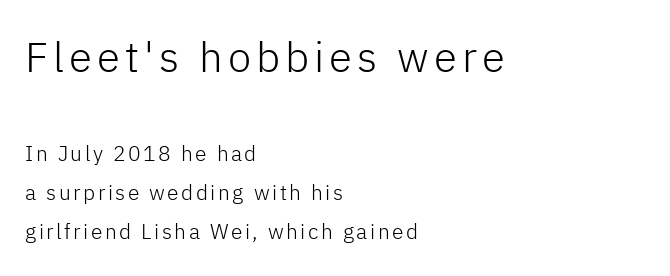
Q: Is the text bold? A: No.
Q: Is the text italic (slanted)? A: No, it is upright.
Q: Is the typeface a serif or a sans-serif typeface? A: Sans-serif.
Q: Is the text underlined? A: No.
Q: How is the paragraph aligned? A: Left-aligned.
Q: Which block of text is set in a larger size, the first (top) or the second (bottom)? A: The first (top) one.
Q: Width (condensed, normal, or wide)? A: Normal.
Q: Stroke contrast? A: Low.
Q: x-height? A: Medium.
Q: Monospaced? A: No.
